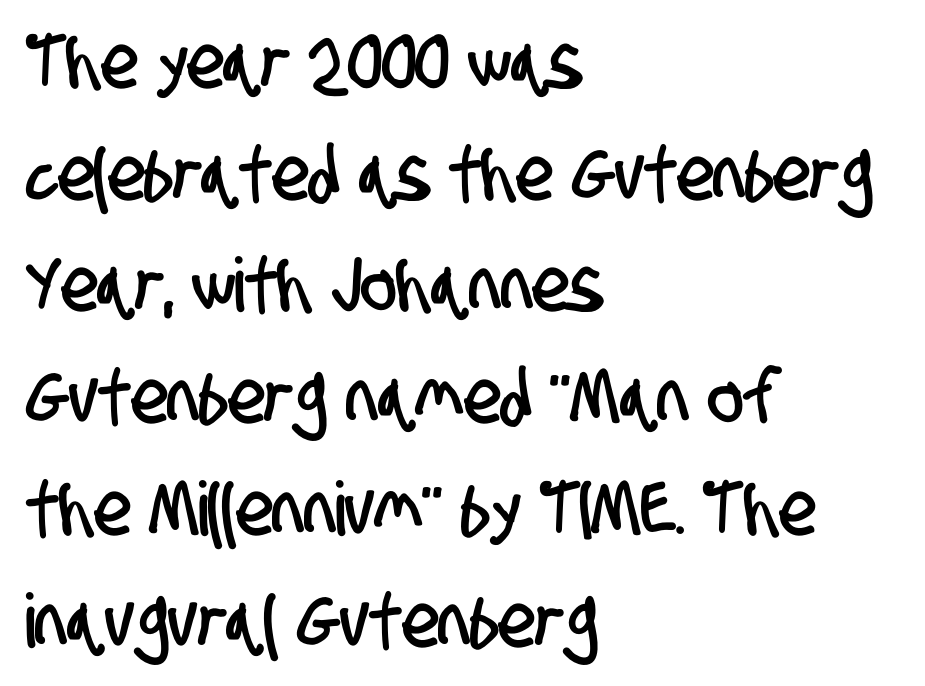
Q: Is the typeface a serif or a sans-serif typeface? A: Sans-serif.
Q: Is the text underlined? A: No.
Q: How is the paragraph aligned? A: Left-aligned.
Q: Is the spacing between letters normal or unusually wide? A: Normal.
Q: Is the spacing between lines tight, normal or loose? A: Normal.
Q: Width (condensed, normal, or wide)? A: Condensed.
Q: Stroke contrast? A: Low.
Q: x-height? A: Large.
Q: Monospaced? A: No.
